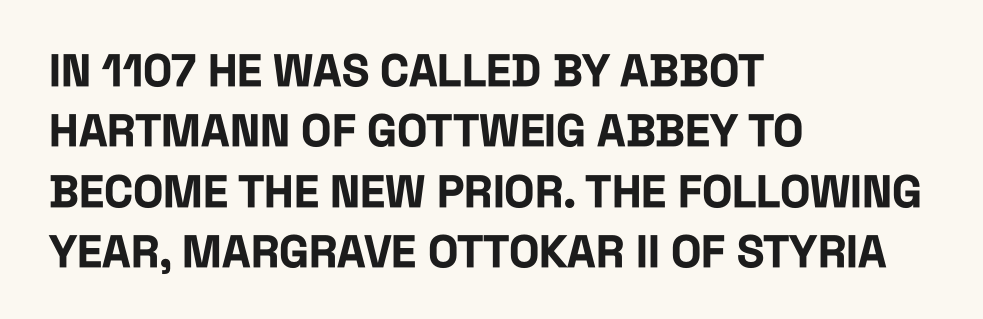
{"serif": "no", "italic": "no", "bold": "yes", "weight": "bold", "width": "condensed", "stroke_contrast": "low", "x_height": "large", "monospaced": "no", "underline": "no", "align": "left", "line_spacing": "normal", "line_spacing_ratio": 1.34, "letter_spacing": "normal", "letter_spacing_em": 0.0, "glyph_px": 45}
